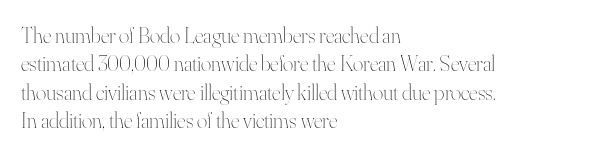
{"italic": "no", "bold": "no", "underline": "no", "align": "left", "line_spacing": "normal", "line_spacing_ratio": 1.29, "letter_spacing": "normal", "letter_spacing_em": 0.0, "glyph_px": 22}
